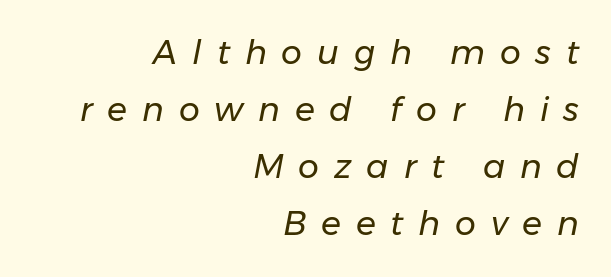
{"italic": "yes", "lean": "right", "slant_degrees": 11, "bold": "no", "weight": "regular", "width": "normal", "stroke_contrast": "low", "x_height": "medium", "monospaced": "no", "underline": "no", "align": "right", "line_spacing_ratio": 1.73, "letter_spacing": "wide", "letter_spacing_em": 0.45, "glyph_px": 33}
